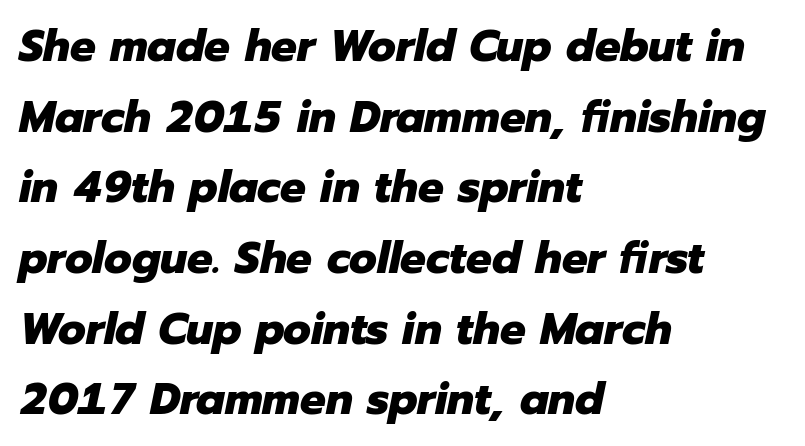
Here the designer chose a conventional face with non-uniform glyph widths. These lines keep a tight, regular rhythm from letter to letter. The lines in this sample share a left origin and differ only in where they stop. A dark, heavy texture on the line: the type is bold. The text carries the slant typical of an italic or oblique font. The line-height multiplier appears to be the usual default.
